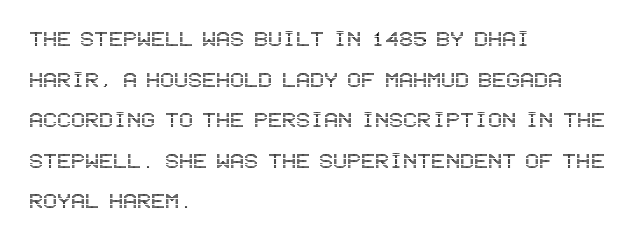
Q: Is the text italic (slanted)? A: No, it is upright.
Q: Is the text underlined? A: No.
Q: How is the paragraph aligned? A: Left-aligned.
Q: Is the spacing between letters normal or unusually wide? A: Normal.
Q: Is the spacing between lines tight, normal or loose? A: Normal.
